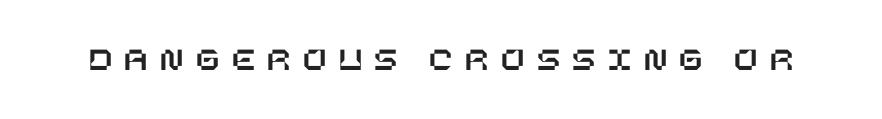
Q: Is the text italic (slanted)? A: No, it is upright.
Q: Is the text underlined? A: No.
Q: Is the spacing between letters normal or unusually wide? A: Unusually wide.
Q: Width (condensed, normal, or wide)? A: Normal.
Q: Stroke contrast? A: Low.
Q: x-height? A: Large.
